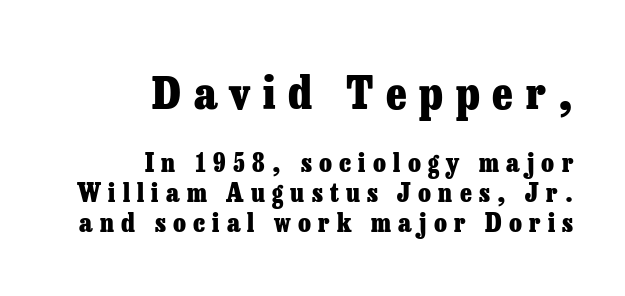
The image shows 45 px heavy serif type, upright; set right-aligned, tight line spacing (1.14x), unusually wide letter spacing (+0.28 em), not underlined; the first (top) block is 1.73x larger; low stroke contrast and a medium x-height.
